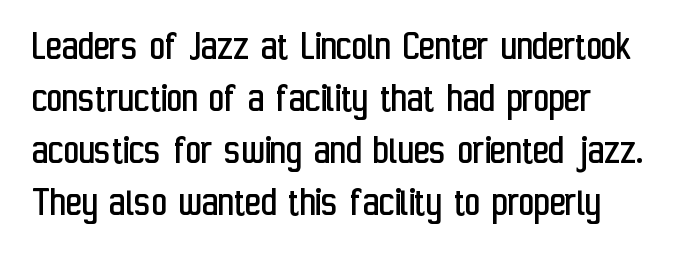
The rendering uses natural spacing where letterforms have individual widths. Font category for this specimen: sans-serif. Short and long lines alike share a common starting point at left. Posture: vertical. Letters rest on an invisible, unmarked baseline. No heavy texture on the line: the type isn't bold.
